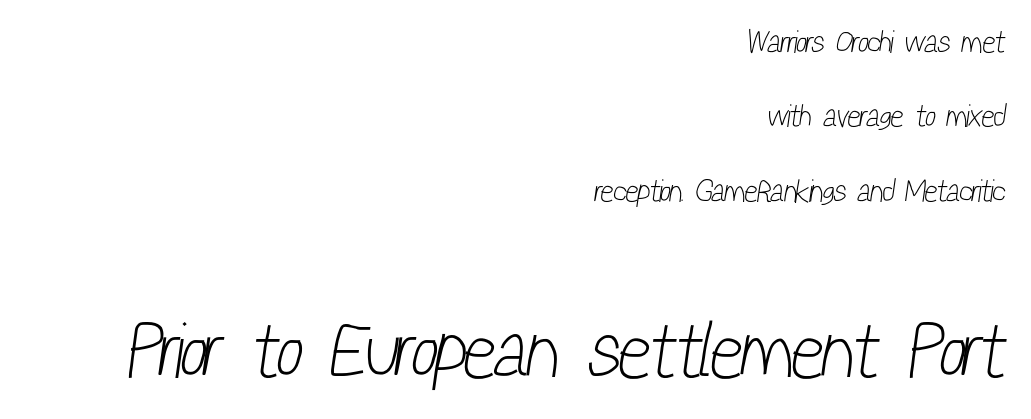
Regarding leading, the lines here are spaced well apart. Anything drawn beneath the words? Only blank space. Here the designer chose a conventional face with non-uniform glyph widths. Compare the two chunks: the lower has the greater cap height.
